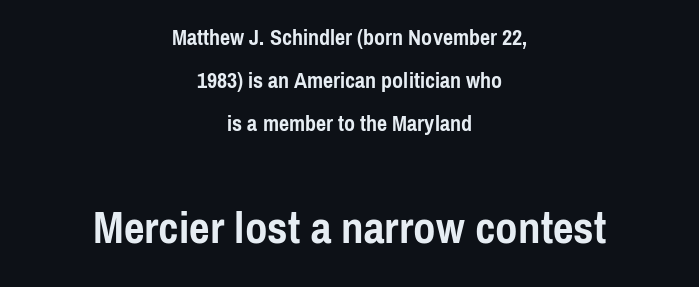
The image shows 49 px semibold, condensed sans-serif type, upright; set centered, line spacing 1.8x, normal letter spacing, not underlined; the second (bottom) block is 2.04x larger; low stroke contrast and a medium x-height.
